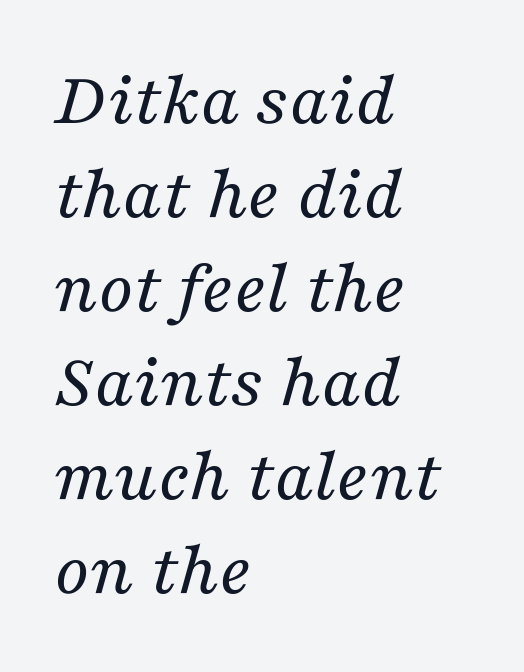
The image shows 77 px regular-weight serif type, italic (leaning right); set left-aligned, line spacing 1.22x, normal letter spacing, not underlined; medium stroke contrast and a medium x-height.
